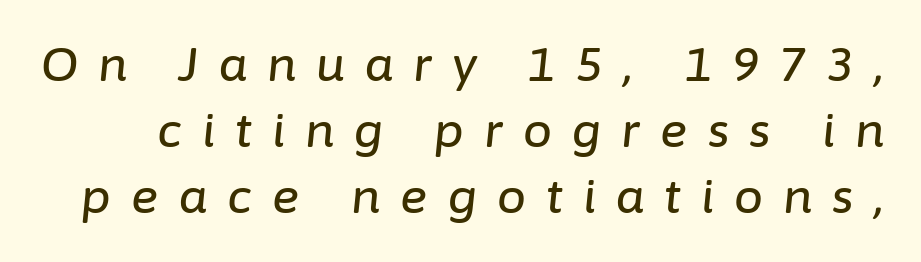
The designer left line spacing at the default. The lettering tilts uniformly, giving the passage an italic look. Quick note: underline off. Varying glyph widths throughout — classic text-font behaviour.
